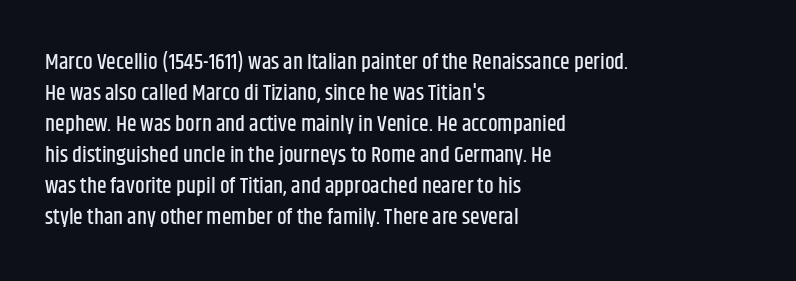
The image shows 22 px text type, upright; set left-aligned, normal line spacing (1.41x), normal letter spacing, not underlined.
